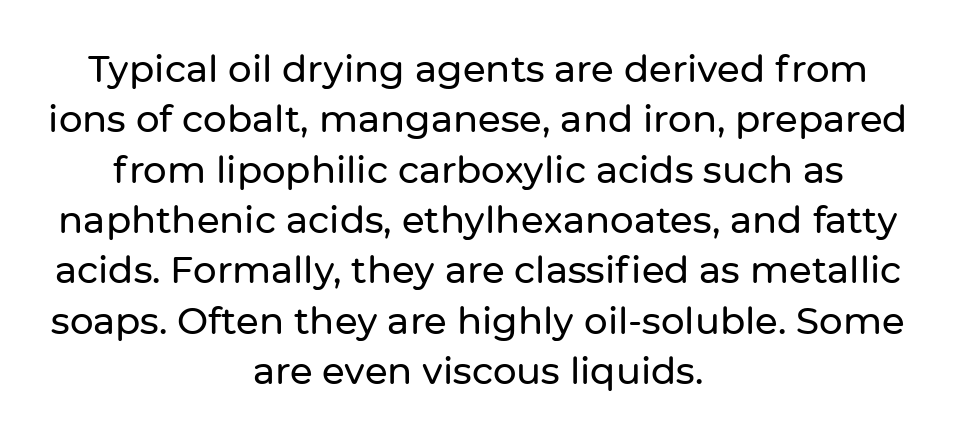
The image shows 37 px sans-serif type, upright; set centered, normal line spacing (1.36x), normal letter spacing, not underlined; low stroke contrast and a medium x-height.
